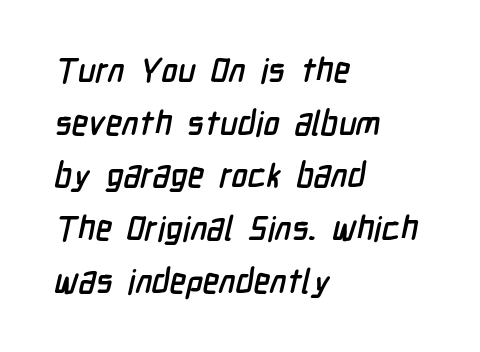
{"serif": "no", "width": "condensed", "stroke_contrast": "low", "x_height": "medium", "monospaced": "no", "underline": "no", "align": "left", "line_spacing": "normal", "line_spacing_ratio": 1.55, "letter_spacing": "normal", "letter_spacing_em": 0.0, "glyph_px": 34}
